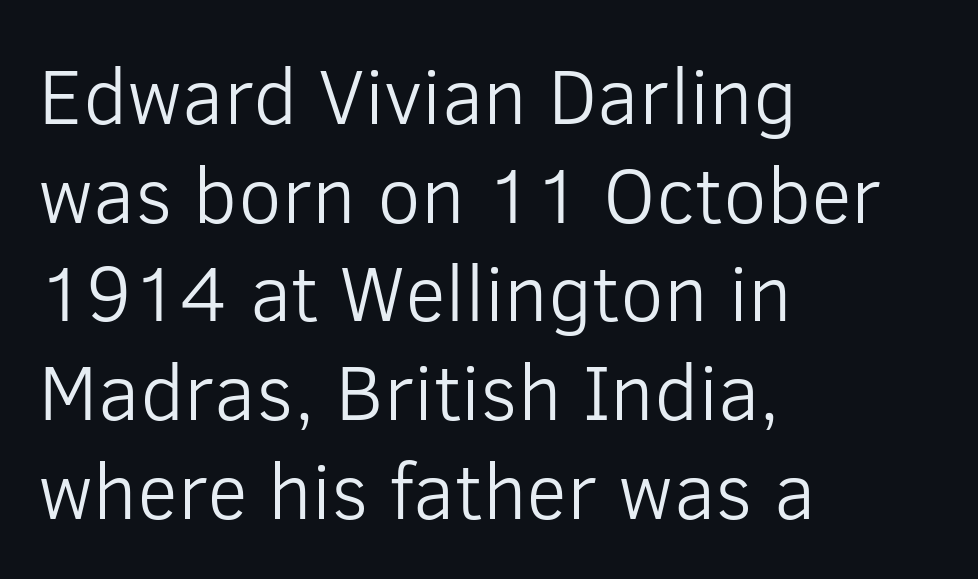
{"serif": "no", "italic": "no", "bold": "no", "weight": "light", "width": "normal", "stroke_contrast": "low", "x_height": "medium", "monospaced": "no", "underline": "no", "align": "left", "line_spacing": "normal", "line_spacing_ratio": 1.25, "letter_spacing": "normal", "letter_spacing_em": 0.0, "glyph_px": 79}
